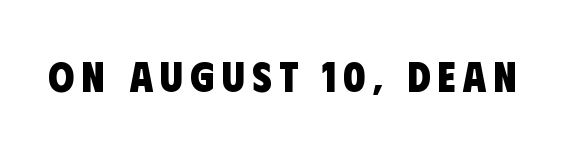
Does the weight exceed regular? Yes, all the way to bold. Serif or sans? Sans — the stroke terminals are bare. The area under the type is left untouched. You could not count columns in this text — the font is proportionally spaced.
